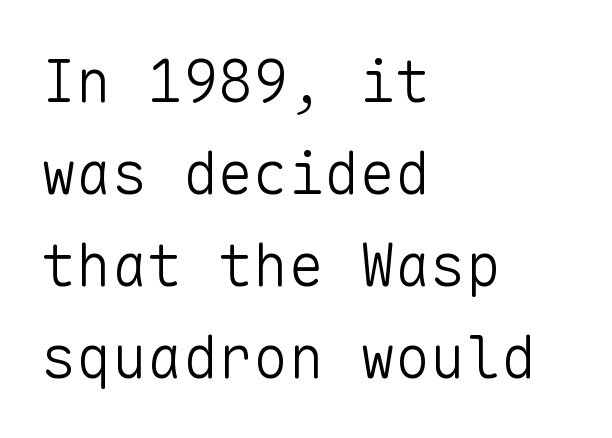
{"serif": "no", "italic": "no", "bold": "no", "weight": "light", "width": "normal", "stroke_contrast": "low", "x_height": "medium", "monospaced": "yes", "underline": "no", "align": "left", "line_spacing": "normal", "line_spacing_ratio": 1.56, "letter_spacing": "normal", "letter_spacing_em": 0.0, "glyph_px": 59}
